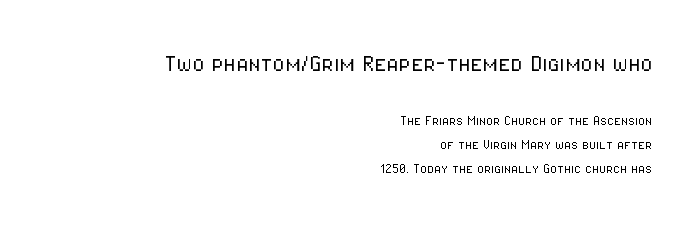
The weight tops out at a normal text grade. The lines in this sample share a right terminus and differ only in where they begin. The passage shown is typed in a proportional face where columns would drift. Whoever set this chose a conventional vertical rhythm. Character size in the leading block exceeds that of the trailing block.
